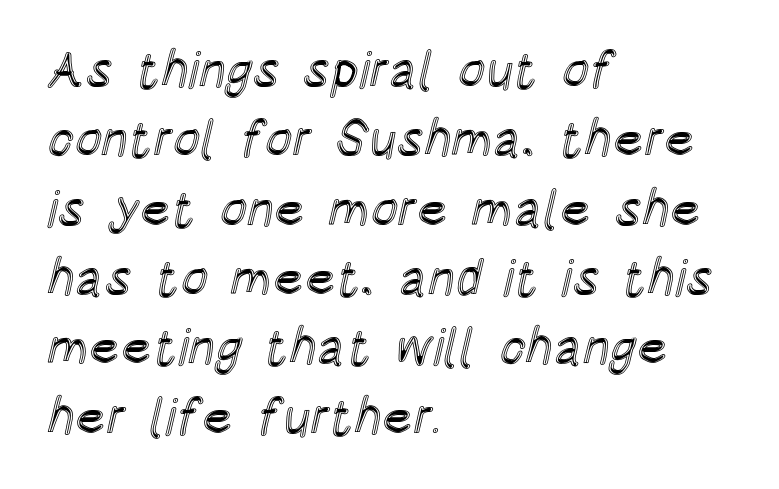
One-word summary of the alignment: left. Regarding leading, the lines here are spaced in the standard way. Each word holds together tightly as a unit, with standard inter-letter gaps.
